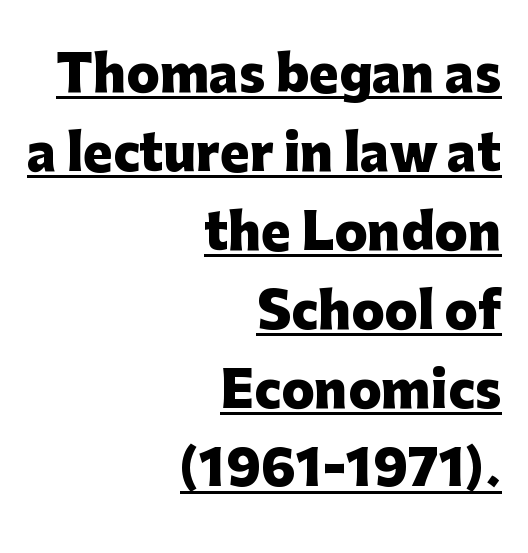
The image shows 49 px heavy sans-serif type, upright; set right-aligned, normal line spacing (1.61x), normal letter spacing, underlined; low stroke contrast and a medium x-height.
